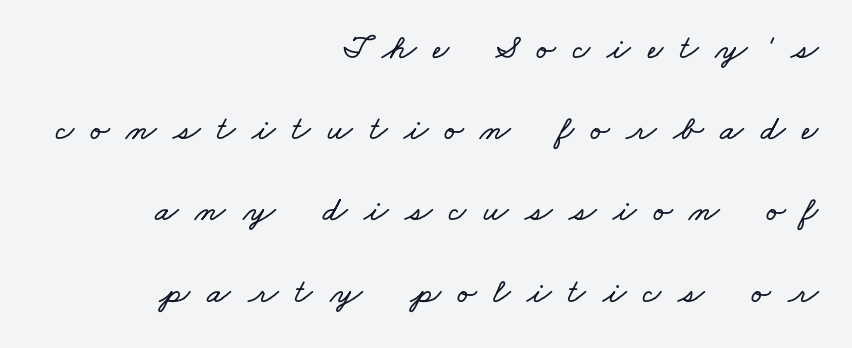
The passage shown is not underscored anywhere. Loose tracking; the words dissolve into strings of separated letters. If you drew a ruler down the right edge, every line would touch it. Think of a printed novel: that variable character pitch is what you see here.
